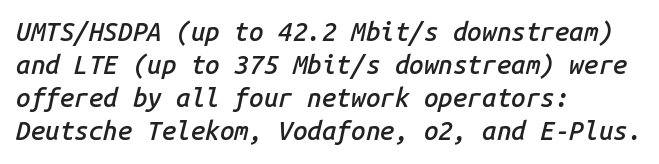
{"italic": "yes", "lean": "right", "slant_degrees": 14, "bold": "semi", "underline": "no", "align": "left", "line_spacing": "normal", "line_spacing_ratio": 1.27, "letter_spacing": "normal", "letter_spacing_em": 0.0, "glyph_px": 26}
